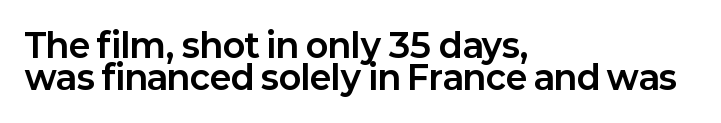
{"serif": "no", "italic": "no", "bold": "yes", "weight": "bold", "width": "normal", "stroke_contrast": "low", "x_height": "medium", "monospaced": "no", "underline": "no", "align": "left", "line_spacing": "tight", "line_spacing_ratio": 0.97, "letter_spacing": "normal", "letter_spacing_em": 0.0, "glyph_px": 33}
